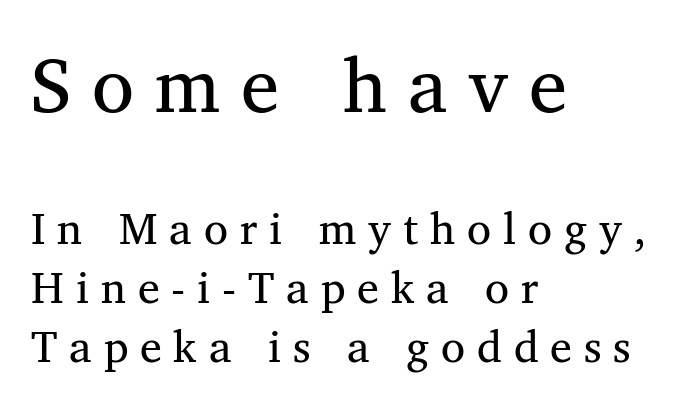
The image shows 77 px regular-weight serif type, upright; set left-aligned, normal line spacing (1.35x), unusually wide letter spacing (+0.27 em), not underlined; the first (top) block is 1.75x larger; medium stroke contrast and a medium x-height.
